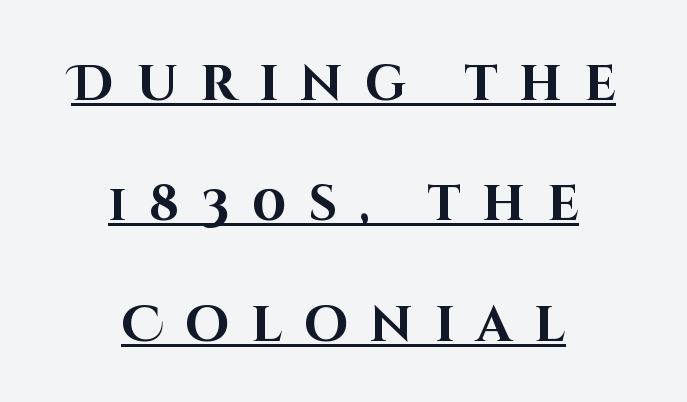
{"serif": "no", "italic": "no", "bold": "yes", "weight": "bold", "width": "normal", "stroke_contrast": "high", "x_height": "large", "monospaced": "no", "underline": "yes", "align": "center", "line_spacing": "loose", "line_spacing_ratio": 2.41, "letter_spacing": "wide", "letter_spacing_em": 0.44, "glyph_px": 50}
